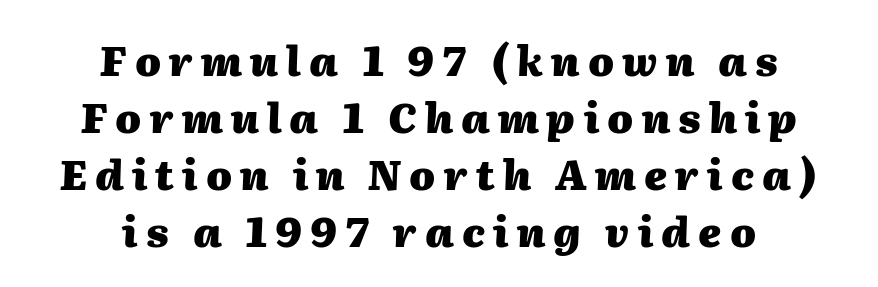
The image shows 41 px heavy type, italic (leaning right); set centered, normal line spacing (1.39x), unusually wide letter spacing (+0.2 em), not underlined; medium stroke contrast and a medium x-height.
